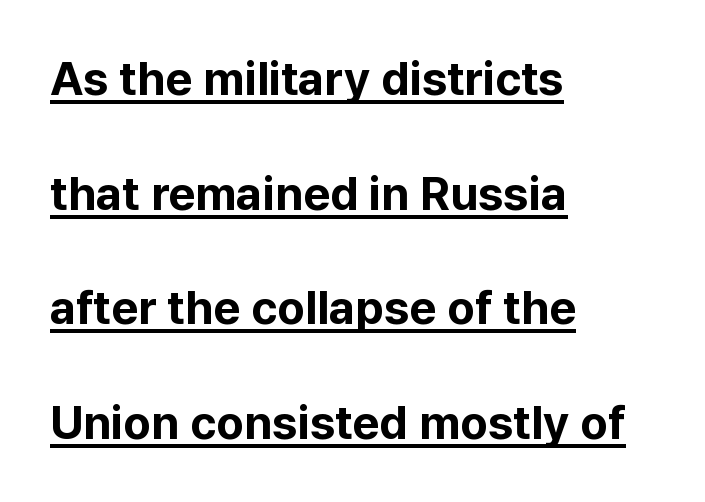
{"serif": "no", "italic": "no", "bold": "yes", "weight": "bold", "width": "normal", "stroke_contrast": "low", "x_height": "medium", "monospaced": "no", "underline": "yes", "align": "left", "line_spacing": "loose", "line_spacing_ratio": 2.44, "letter_spacing": "normal", "letter_spacing_em": 0.0, "glyph_px": 47}
